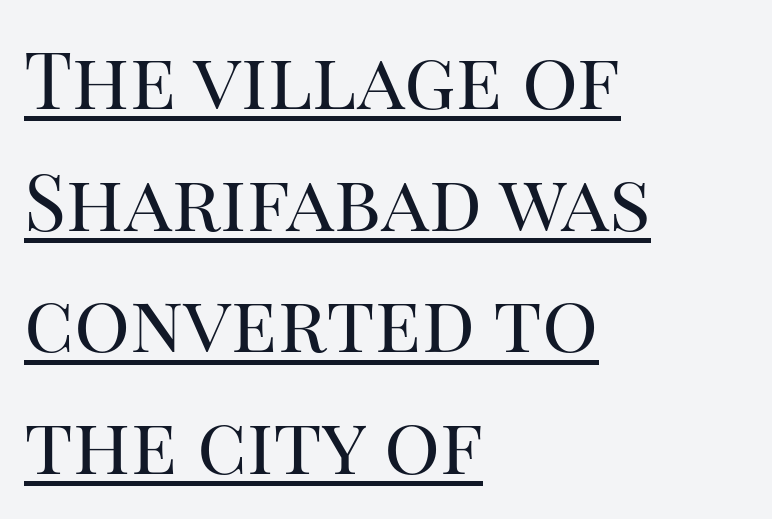
Q: Is the text bold? A: No.
Q: Is the text italic (slanted)? A: No, it is upright.
Q: Is the typeface a serif or a sans-serif typeface? A: Serif.
Q: Is the text underlined? A: Yes.
Q: How is the paragraph aligned? A: Left-aligned.
Q: Is the spacing between letters normal or unusually wide? A: Normal.
Q: Is the spacing between lines tight, normal or loose? A: Normal.
Q: Width (condensed, normal, or wide)? A: Normal.
Q: Stroke contrast? A: High.
Q: x-height? A: Large.
Q: Monospaced? A: No.
